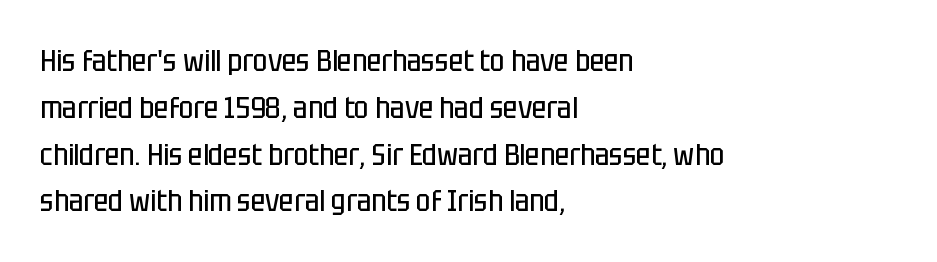
The image shows 31 px regular-weight, condensed sans-serif type, upright; set left-aligned, normal line spacing (1.51x), normal letter spacing, not underlined; low stroke contrast and a large x-height.
